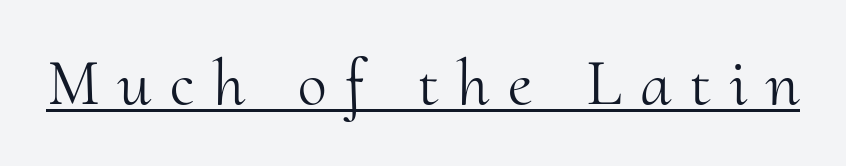
{"serif": "yes", "italic": "no", "bold": "no", "weight": "light", "width": "normal", "stroke_contrast": "medium", "x_height": "small", "monospaced": "no", "underline": "yes", "letter_spacing": "wide", "letter_spacing_em": 0.29, "glyph_px": 66}
